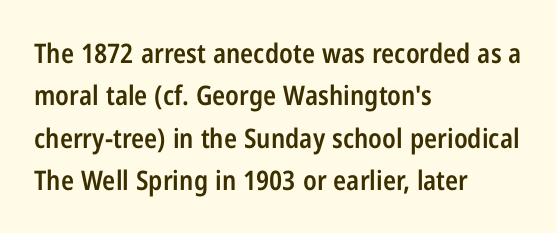
Caption: multi-line text, flush left, ragged right. Compared with typical body copy, the letter spacing here is the same. In terms of leading, this rendering sits right in the middle. Underlining? Definitely not there. How heavy is the stroke? Medium-heavy — a semibold, shy of bold. Style check: upright.
